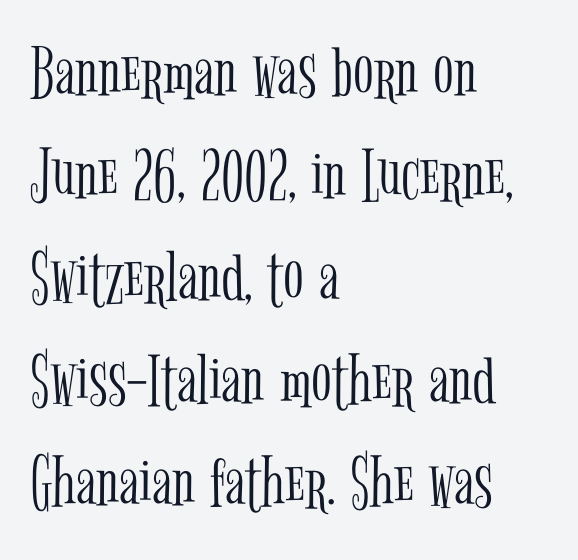
Little horizontal feet cap the strokes, marking this as serif type. Tracking here is standard; glyphs follow each other at the usual distance. Bold? No — there's no thickening of the strokes. Anything drawn beneath the words? Only blank space.
